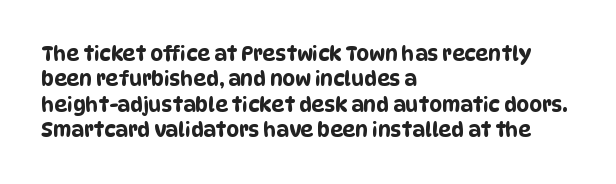
The image shows 20 px text type; set left-aligned, normal line spacing (1.27x), normal letter spacing, not underlined.
